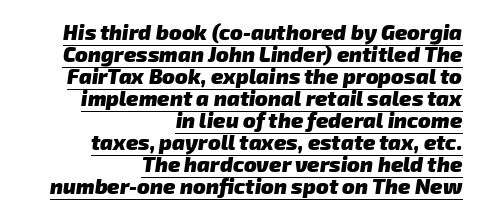
{"bold": "yes", "underline": "yes", "align": "right", "line_spacing": "tight", "line_spacing_ratio": 1.05, "letter_spacing": "normal", "letter_spacing_em": 0.0, "glyph_px": 21}
